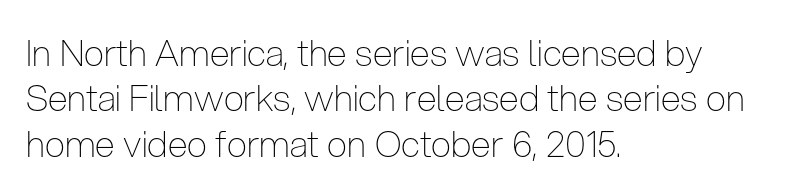
The face used here is proportionally spaced, like ordinary book or web type. Quick note: underline off. The passage shown is typeset with a sans-serif family. The lines sit at an ordinary, default distance from one another.
